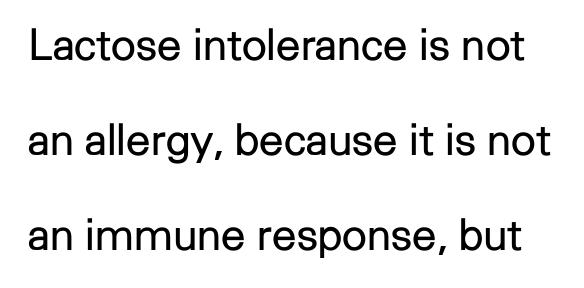
{"serif": "no", "italic": "no", "bold": "no", "weight": "regular", "width": "normal", "stroke_contrast": "low", "x_height": "medium", "monospaced": "no", "underline": "no", "line_spacing": "loose", "line_spacing_ratio": 2.16, "letter_spacing": "normal", "letter_spacing_em": 0.0, "glyph_px": 44}
